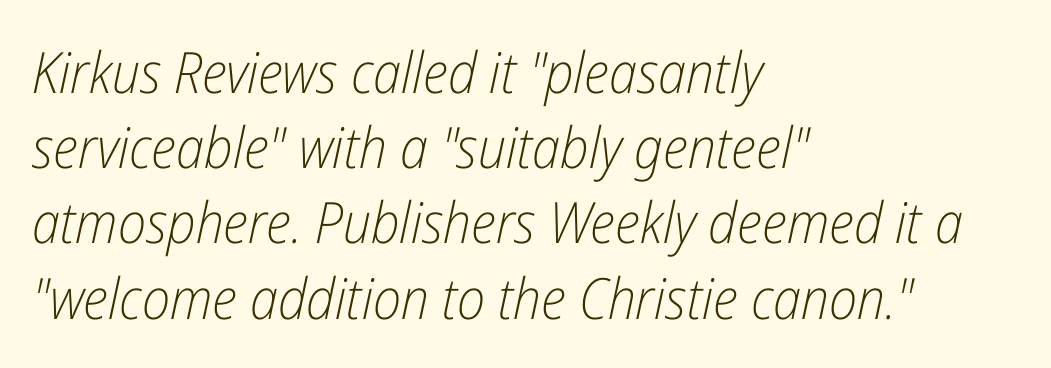
Q: Is the text bold? A: No.
Q: Is the text italic (slanted)? A: Yes, it leans right by about 12 degrees.
Q: Is the text underlined? A: No.
Q: How is the paragraph aligned? A: Left-aligned.
Q: Is the spacing between letters normal or unusually wide? A: Normal.
Q: Is the spacing between lines tight, normal or loose? A: Normal.
Q: Width (condensed, normal, or wide)? A: Condensed.
Q: Stroke contrast? A: Low.
Q: x-height? A: Medium.
Q: Monospaced? A: No.
